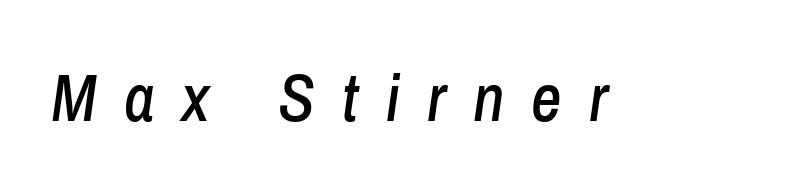
The image shows 67 px condensed type, italic (leaning right); set unusually wide letter spacing (+0.4 em), not underlined; low stroke contrast and a medium x-height.
